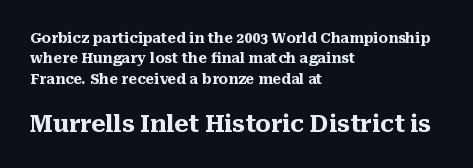
{"italic": "no", "bold": "yes", "underline": "no", "align": "left", "line_spacing": "normal", "line_spacing_ratio": 1.46, "letter_spacing": "normal", "letter_spacing_em": 0.0, "larger_block": "second", "size_ratio": 1.64, "glyph_px": 23}
